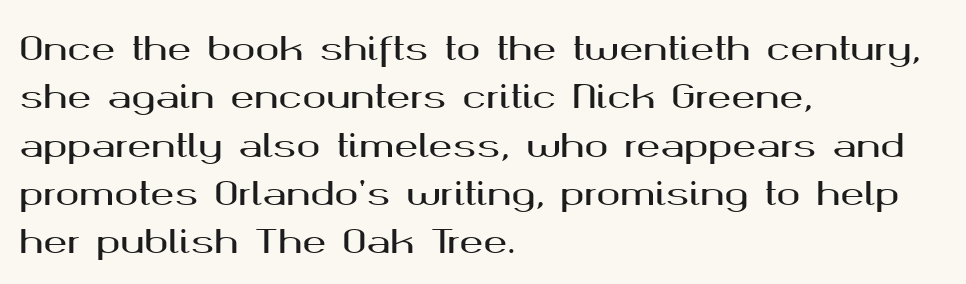
{"serif": "no", "italic": "no", "width": "wide", "stroke_contrast": "medium", "x_height": "medium", "monospaced": "no", "underline": "no", "align": "left", "line_spacing": "normal", "line_spacing_ratio": 1.51, "letter_spacing": "normal", "letter_spacing_em": 0.0, "glyph_px": 32}
